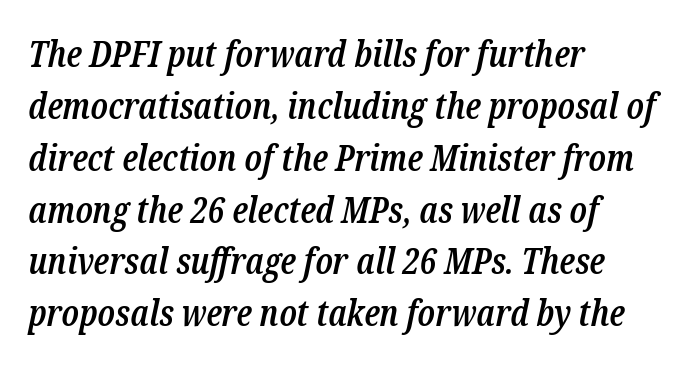
The image shows 36 px semibold, condensed serif type, italic (leaning right); set left-aligned, normal line spacing (1.44x), normal letter spacing, not underlined; low stroke contrast and a medium x-height.
